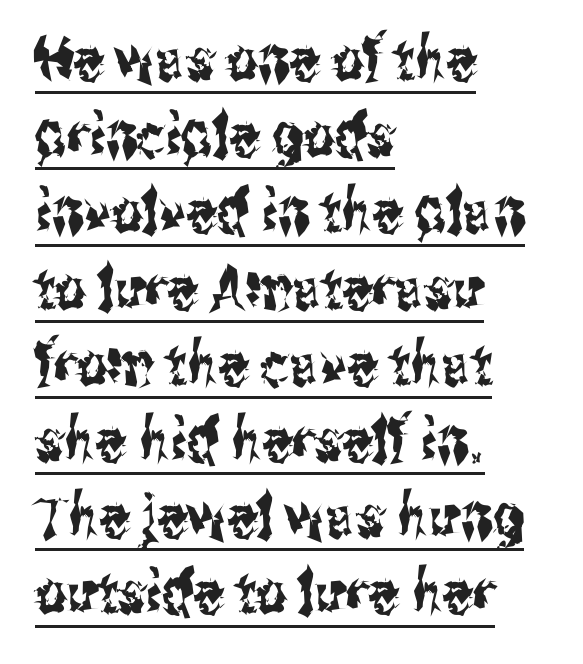
Proportional: the letters do not fall into vertical columns. These lines keep a tight, regular rhythm from letter to letter. Regular leading. A typesetter would label this face a sans.
